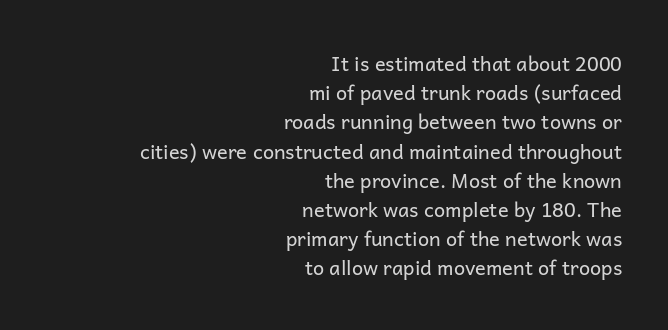
The image shows 20 px text type, upright; set right-aligned, normal line spacing (1.46x), normal letter spacing, not underlined.
